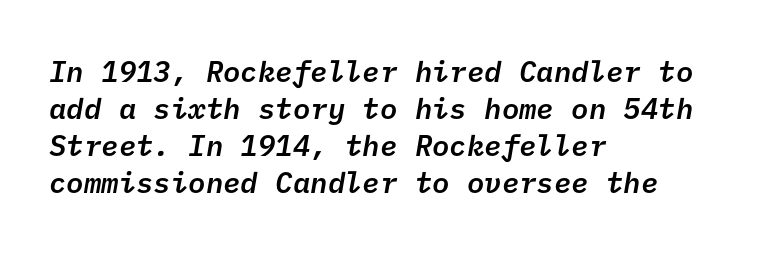
The image shows 29 px semibold sans-serif type; set left-aligned, normal line spacing (1.28x), normal letter spacing, not underlined; low stroke contrast and a medium x-height.
